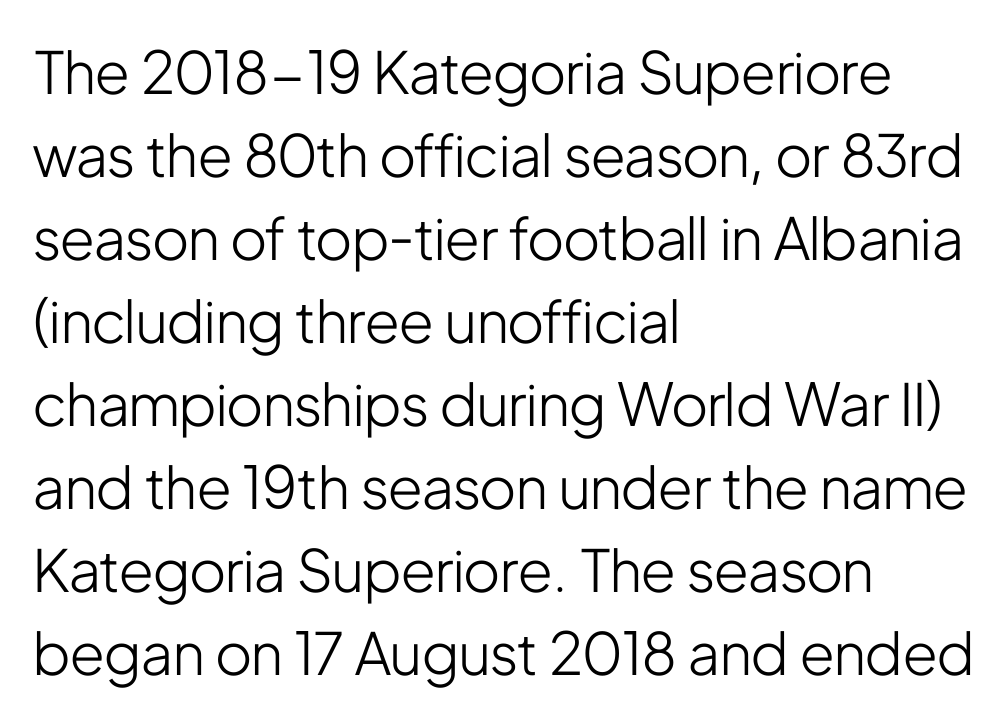
{"serif": "no", "italic": "no", "bold": "no", "weight": "light", "width": "condensed", "stroke_contrast": "low", "x_height": "medium", "monospaced": "no", "underline": "no", "align": "left", "line_spacing": "normal", "line_spacing_ratio": 1.43, "letter_spacing": "normal", "letter_spacing_em": 0.0, "glyph_px": 58}
